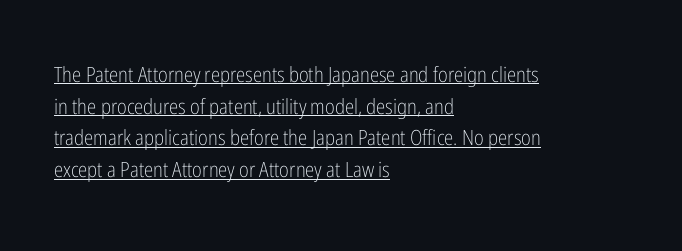
{"italic": "no", "bold": "no", "underline": "yes", "align": "left", "line_spacing": "normal", "line_spacing_ratio": 1.51, "letter_spacing": "normal", "letter_spacing_em": 0.0, "glyph_px": 21}
